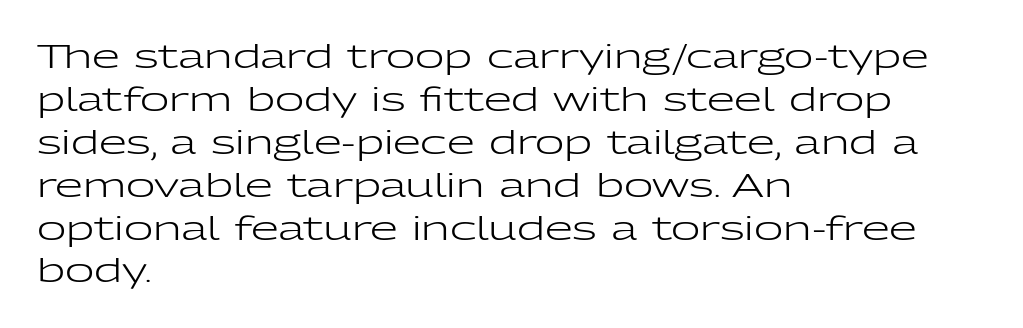
Stem width sits at or under what a default text font uses. The leading is moderate, giving the passage an even texture. Has an underline been added? It has not. Every character sits straight up, as roman type does. The lines in this sample share a left origin and differ only in where they stop. Type style note: lacks serifs.
